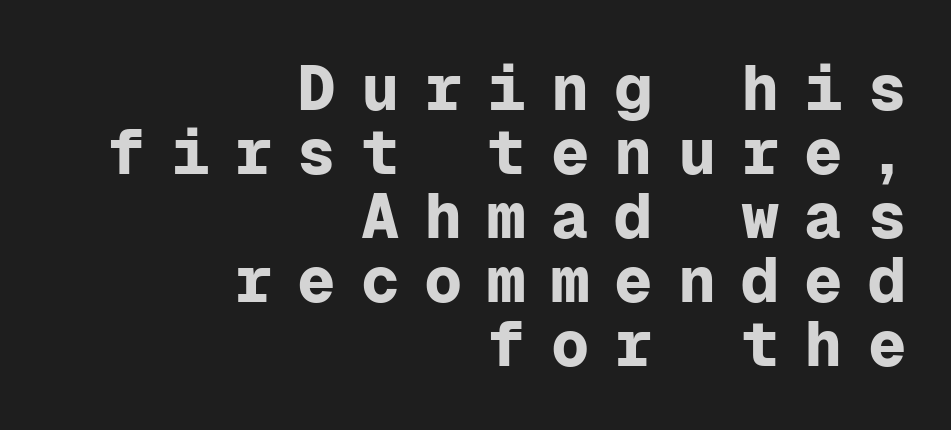
The letters carry no serifs — their stems end cleanly without finishing strokes. Do the characters align in a grid? Yes, the font is monospaced. Nobody drew a line under any word here. Compared with a flush-left layout, this one pins lines to the opposite, right side. The lines are packed closely together with very little leading. Tracking value appears strongly positive — letters spread wide.
